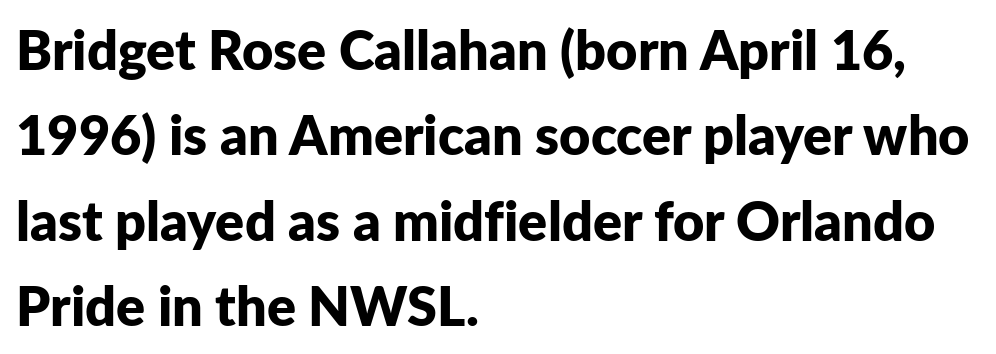
Q: Is the text bold? A: Yes.
Q: Is the text italic (slanted)? A: No, it is upright.
Q: Is the typeface a serif or a sans-serif typeface? A: Sans-serif.
Q: Is the text underlined? A: No.
Q: How is the paragraph aligned? A: Left-aligned.
Q: Is the spacing between letters normal or unusually wide? A: Normal.
Q: Is the spacing between lines tight, normal or loose? A: Normal.
Q: Width (condensed, normal, or wide)? A: Normal.
Q: Stroke contrast? A: Low.
Q: x-height? A: Medium.
Q: Monospaced? A: No.
